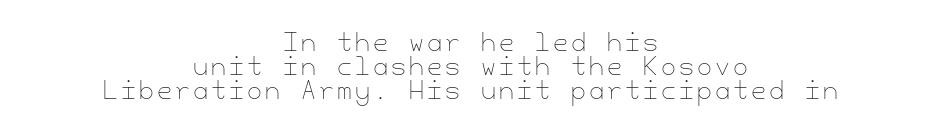
The image shows 24 px text type, upright; set centered, tight line spacing (1.0x), not underlined.
